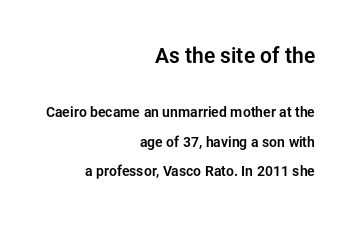
Whoever set this made the first block the dominant, larger element. Is the block centered? No — it sits flush against the right margin. Line spacing here is loose. Words float on clear page, feet unadorned. You could call the tracking neutral — neither tight nor loose. The typography opts for an upright posture over an oblique one.
